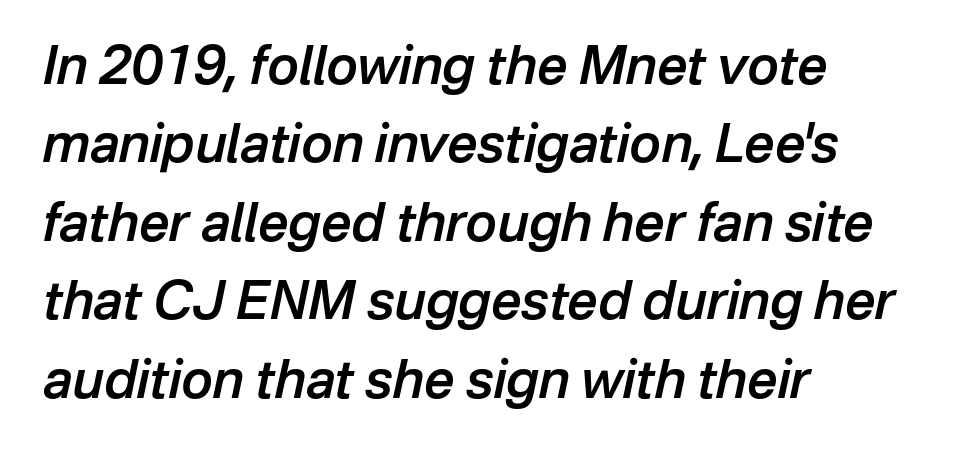
The image shows 53 px semibold type, italic (leaning right); set left-aligned, normal line spacing (1.48x), normal letter spacing, not underlined; low stroke contrast and a medium x-height.
